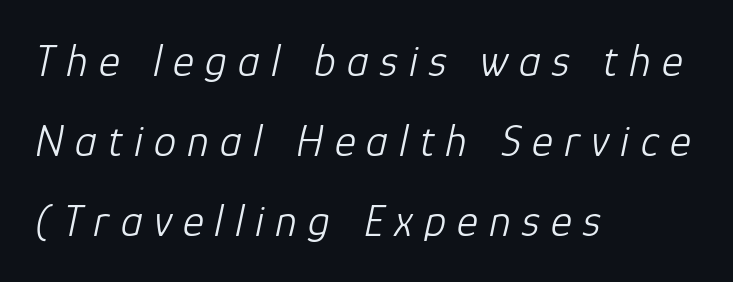
Q: Is the text bold? A: No.
Q: Is the text italic (slanted)? A: Yes, it leans right by about 12 degrees.
Q: Is the text underlined? A: No.
Q: How is the paragraph aligned? A: Left-aligned.
Q: Is the spacing between letters normal or unusually wide? A: Unusually wide.
Q: Width (condensed, normal, or wide)? A: Normal.
Q: Stroke contrast? A: Low.
Q: x-height? A: Medium.
Q: Monospaced? A: No.
